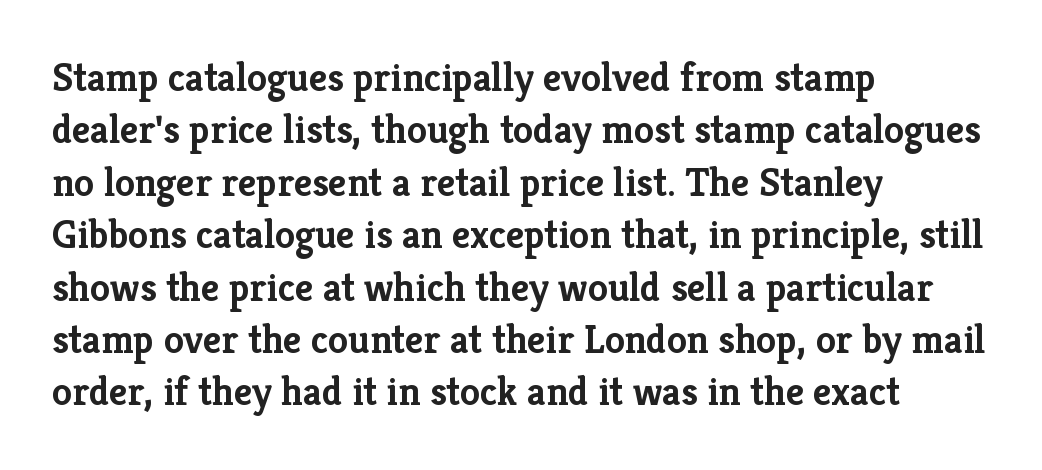
{"serif": "yes", "italic": "no", "bold": "yes", "weight": "semibold", "width": "normal", "stroke_contrast": "low", "x_height": "medium", "monospaced": "no", "underline": "no", "align": "left", "line_spacing": "normal", "line_spacing_ratio": 1.31, "letter_spacing": "normal", "letter_spacing_em": 0.0, "glyph_px": 40}
